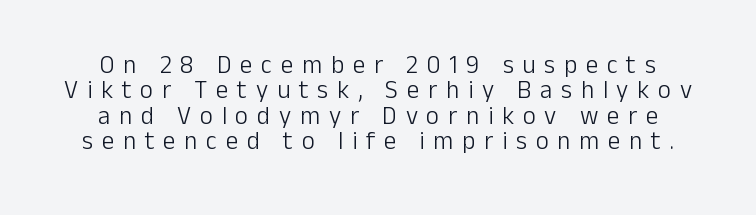
{"italic": "no", "bold": "no", "underline": "no", "line_spacing": "tight", "line_spacing_ratio": 1.02, "letter_spacing": "wide", "letter_spacing_em": 0.35, "glyph_px": 25}
